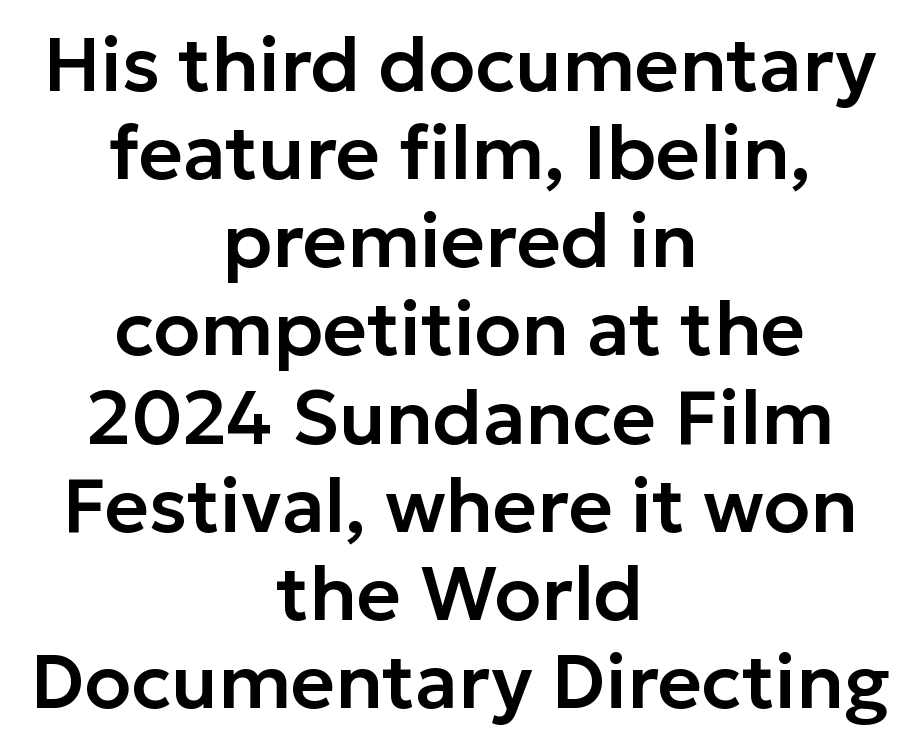
The image shows 76 px sans-serif type, upright; set centered, line spacing 1.16x, normal letter spacing, not underlined; low stroke contrast and a medium x-height.
